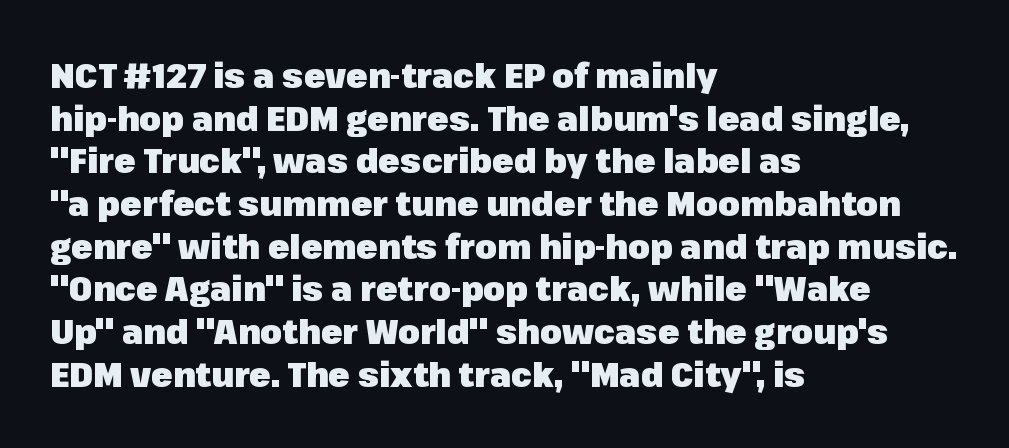
{"serif": "no", "italic": "no", "bold": "yes", "weight": "heavy", "width": "normal", "stroke_contrast": "low", "x_height": "medium", "monospaced": "no", "underline": "no", "align": "left", "line_spacing_ratio": 1.22, "letter_spacing": "normal", "letter_spacing_em": 0.0, "glyph_px": 35}
